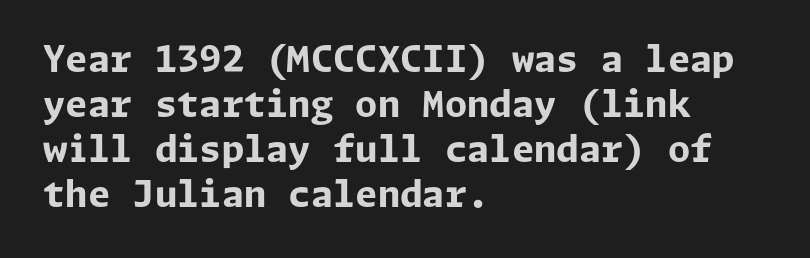
Quick note: not italic, upright. Does the weight exceed regular? Yes, all the way to bold. Teacher's note: observe the even left margin — that is flush-left alignment. How would I describe the line gaps? Plain and ordinary. No feet cap the strokes, marking this as sans-serif type.
